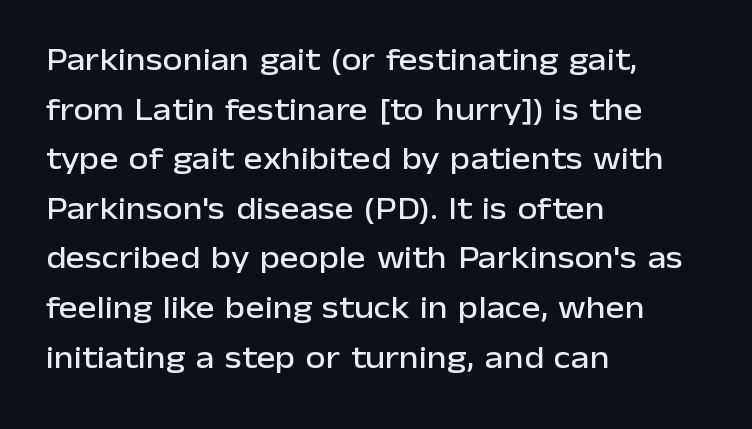
The image shows 32 px sans-serif type, upright; set left-aligned, normal line spacing (1.55x), normal letter spacing, not underlined; low stroke contrast and a medium x-height.
